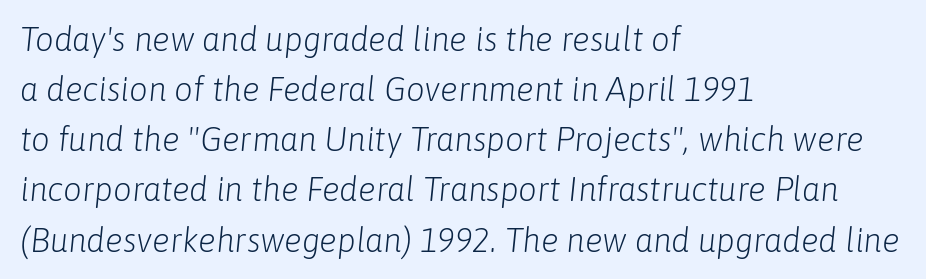
The image shows 33 px light type, italic (leaning right); set left-aligned, normal line spacing (1.52x), normal letter spacing, not underlined; low stroke contrast and a medium x-height.
